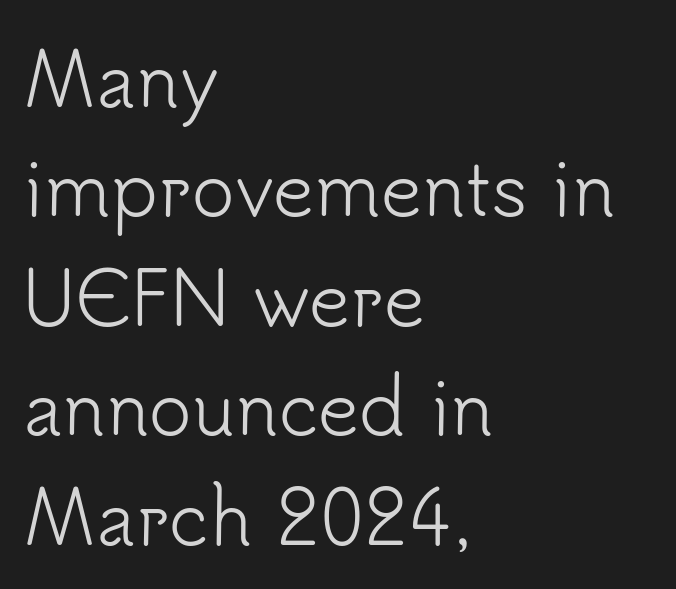
Each row of text sits above clean, open space. The strokes carry an ordinary text weight at most. The passage shown is typed in a proportional face where columns would drift. When letters stand straight like this, we call the style roman or upright. What's the leading like? Ordinary, nothing unusual. Horizontally, the lines are justified to the leading edge only.
